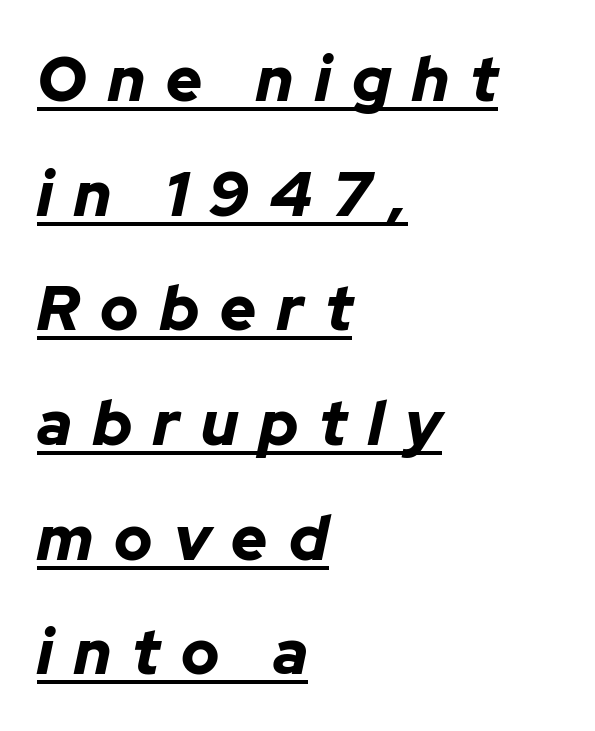
{"italic": "yes", "lean": "right", "slant_degrees": 12, "bold": "yes", "weight": "bold", "width": "normal", "stroke_contrast": "low", "x_height": "medium", "monospaced": "no", "underline": "yes", "align": "left", "line_spacing_ratio": 1.85, "letter_spacing": "wide", "letter_spacing_em": 0.34, "glyph_px": 62}
